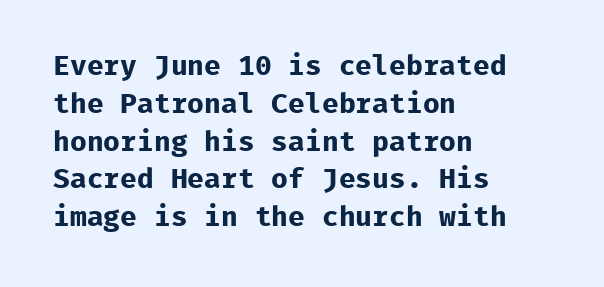
{"serif": "no", "italic": "no", "bold": "yes", "weight": "bold", "width": "normal", "stroke_contrast": "low", "x_height": "medium", "monospaced": "yes", "underline": "no", "align": "left", "line_spacing": "normal", "line_spacing_ratio": 1.35, "letter_spacing": "normal", "letter_spacing_em": 0.0, "glyph_px": 28}
